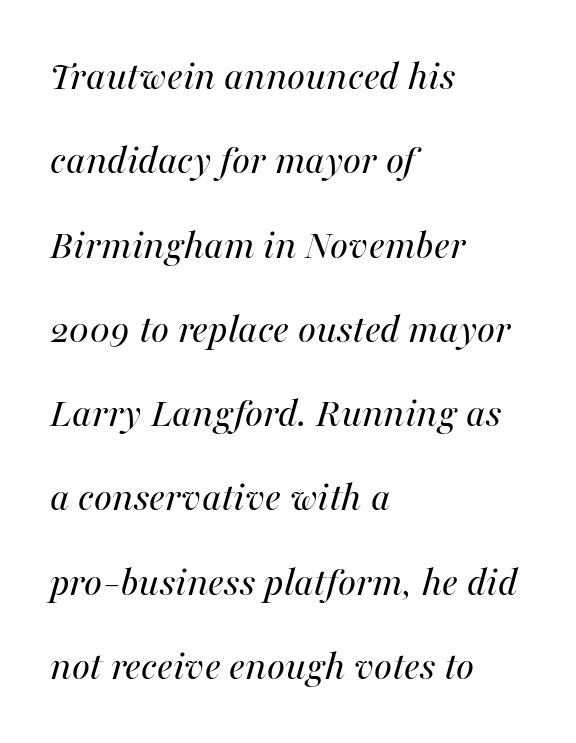
The image shows 43 px regular-weight type, italic (leaning right); set left-aligned, loose line spacing (1.96x), normal letter spacing, not underlined; medium stroke contrast and a medium x-height.
